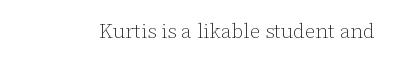
Q: Is the text bold? A: No.
Q: Is the text italic (slanted)? A: No, it is upright.
Q: Is the text underlined? A: No.
Q: Is the spacing between letters normal or unusually wide? A: Normal.
